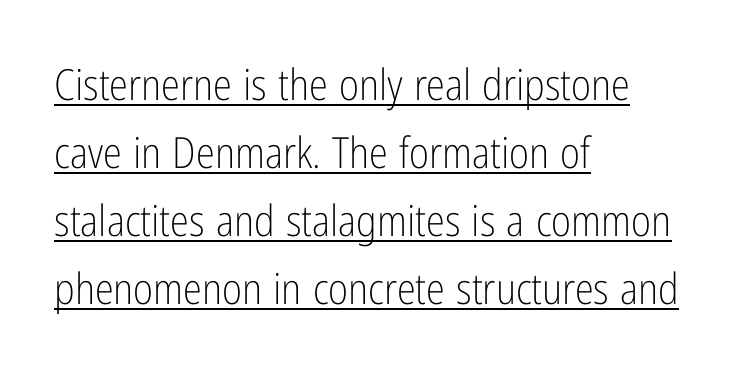
The image shows 43 px light, condensed sans-serif type, upright; set left-aligned, normal line spacing (1.58x), normal letter spacing, underlined; low stroke contrast and a medium x-height.
